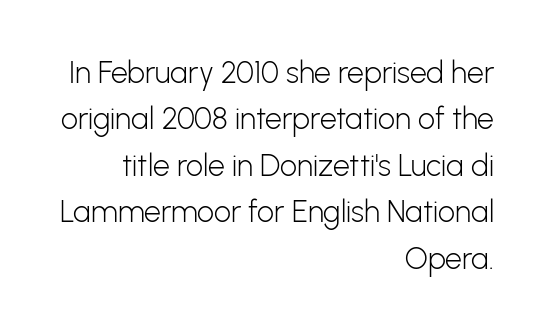
{"serif": "no", "italic": "no", "bold": "no", "weight": "light", "width": "normal", "stroke_contrast": "low", "x_height": "medium", "monospaced": "no", "underline": "no", "align": "right", "line_spacing": "normal", "line_spacing_ratio": 1.55, "letter_spacing": "normal", "letter_spacing_em": 0.0, "glyph_px": 30}
